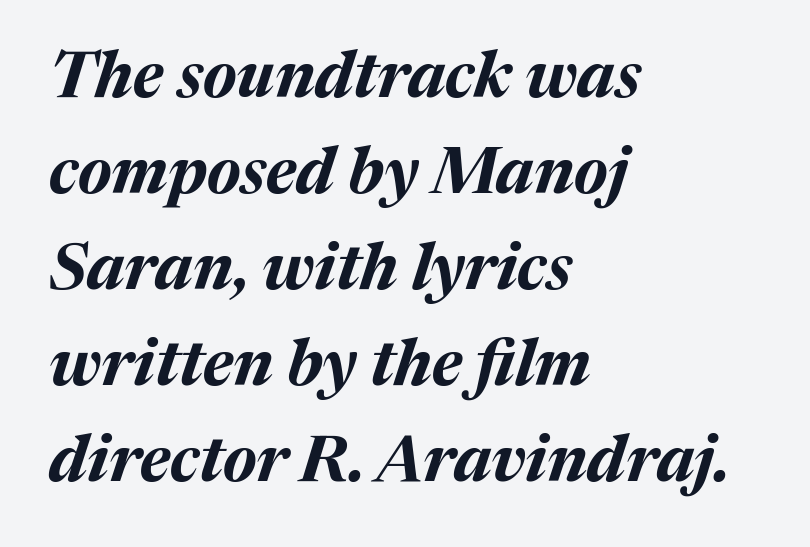
Normally led — the rows are evenly, conventionally spaced. This rendering features lettering with no underline. A dark, heavy texture on the line: the type is bold. Proportional: the letters do not fall into vertical columns. Compared with typical body copy, the letter spacing here is the same. The rag falls on the right side of this text block.
